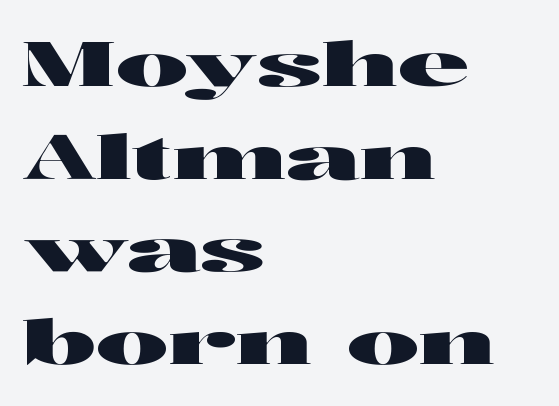
{"serif": "no", "italic": "no", "width": "wide", "stroke_contrast": "high", "x_height": "medium", "monospaced": "no", "underline": "no", "align": "left", "line_spacing": "normal", "line_spacing_ratio": 1.52, "letter_spacing": "normal", "letter_spacing_em": 0.0, "glyph_px": 61}
